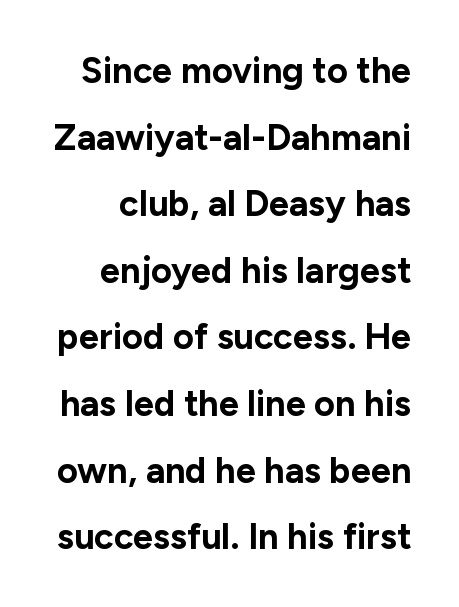
{"serif": "no", "italic": "no", "bold": "yes", "weight": "bold", "width": "normal", "stroke_contrast": "low", "x_height": "medium", "monospaced": "no", "underline": "no", "line_spacing_ratio": 1.85, "letter_spacing": "normal", "letter_spacing_em": 0.0, "glyph_px": 36}
